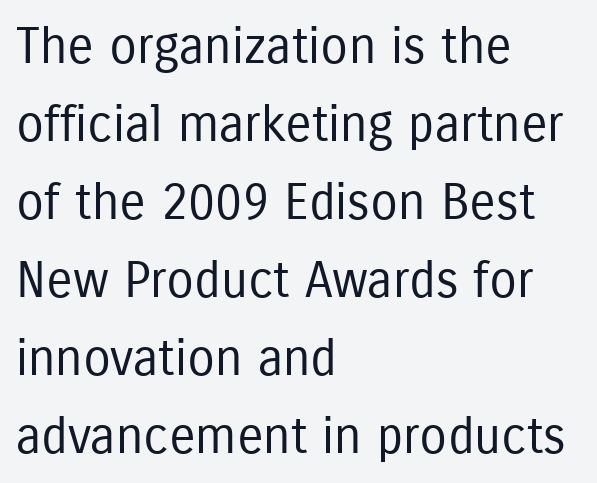
The image shows 50 px regular-weight, condensed sans-serif type, upright; set left-aligned, normal line spacing (1.56x), normal letter spacing, not underlined; low stroke contrast and a medium x-height.
